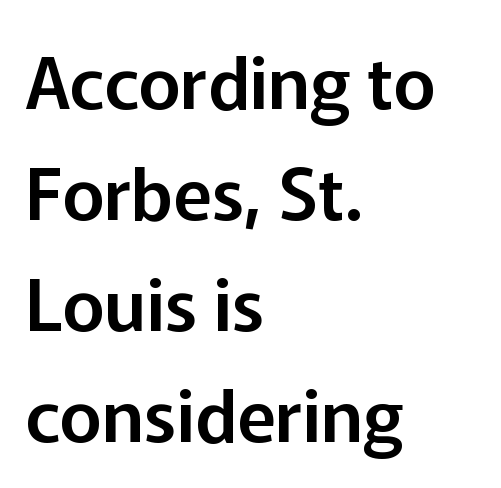
Q: Is the text italic (slanted)? A: No, it is upright.
Q: Is the typeface a serif or a sans-serif typeface? A: Sans-serif.
Q: Is the text underlined? A: No.
Q: How is the paragraph aligned? A: Left-aligned.
Q: Is the spacing between letters normal or unusually wide? A: Normal.
Q: Is the spacing between lines tight, normal or loose? A: Normal.
Q: Width (condensed, normal, or wide)? A: Normal.
Q: Stroke contrast? A: Low.
Q: x-height? A: Medium.
Q: Monospaced? A: No.
